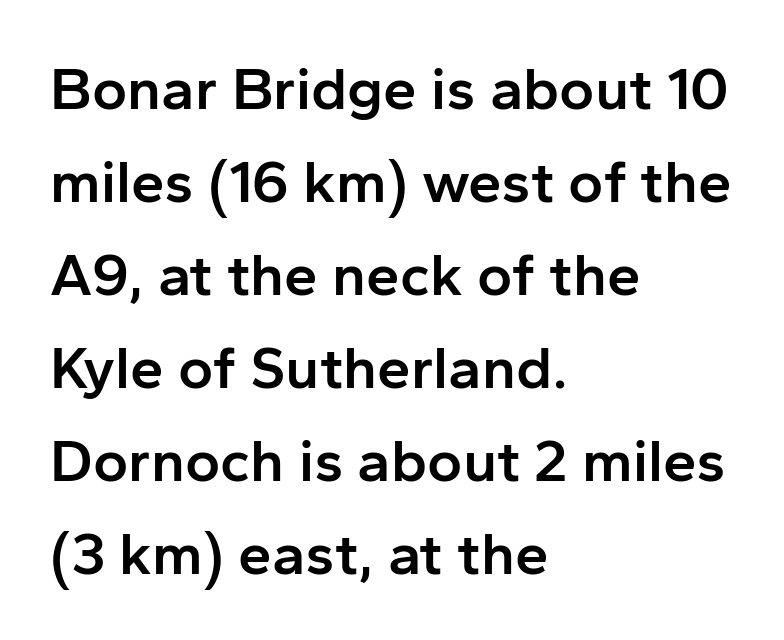
Q: Is the text bold? A: Semi-bold.
Q: Is the text italic (slanted)? A: No, it is upright.
Q: Is the typeface a serif or a sans-serif typeface? A: Sans-serif.
Q: Is the text underlined? A: No.
Q: How is the paragraph aligned? A: Left-aligned.
Q: Is the spacing between letters normal or unusually wide? A: Normal.
Q: Is the spacing between lines tight, normal or loose? A: Normal.
Q: Width (condensed, normal, or wide)? A: Normal.
Q: Stroke contrast? A: Low.
Q: x-height? A: Medium.
Q: Monospaced? A: No.
